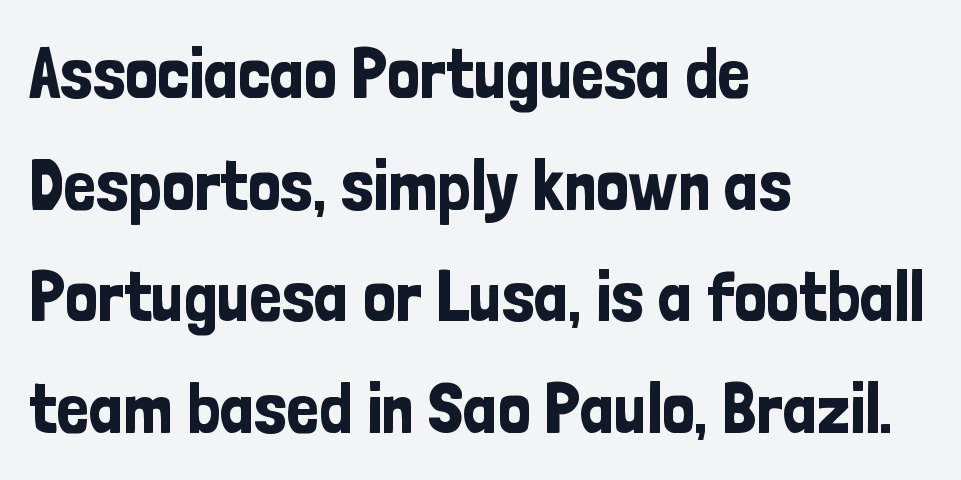
{"serif": "no", "italic": "no", "width": "condensed", "stroke_contrast": "low", "x_height": "medium", "monospaced": "no", "underline": "no", "align": "left", "line_spacing": "normal", "line_spacing_ratio": 1.55, "letter_spacing": "normal", "letter_spacing_em": 0.0, "glyph_px": 72}
